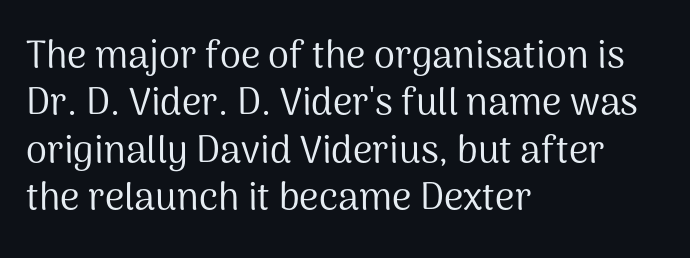
The image shows 38 px regular-weight sans-serif type, upright; set left-aligned, normal line spacing (1.25x), normal letter spacing, not underlined; medium stroke contrast and a medium x-height.
